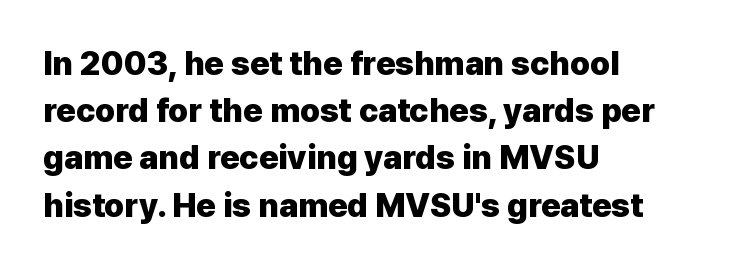
Standard letterfit; no display-style spreading of the glyphs. This block has exactly the height ordinary leading produces. The specimen reads as upright at a glance. Looks like regular typesetting: each glyph gets only the width it needs. Line beginnings align vertically; line endings do not.
